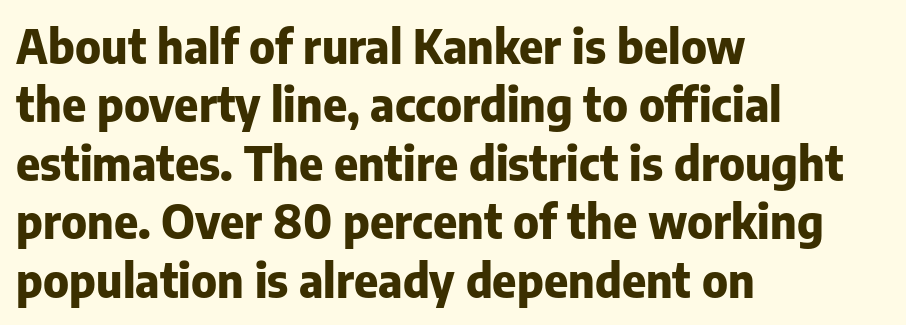
The image shows 46 px heavy sans-serif type, upright; set left-aligned, normal line spacing (1.27x), normal letter spacing, not underlined; low stroke contrast and a medium x-height.
